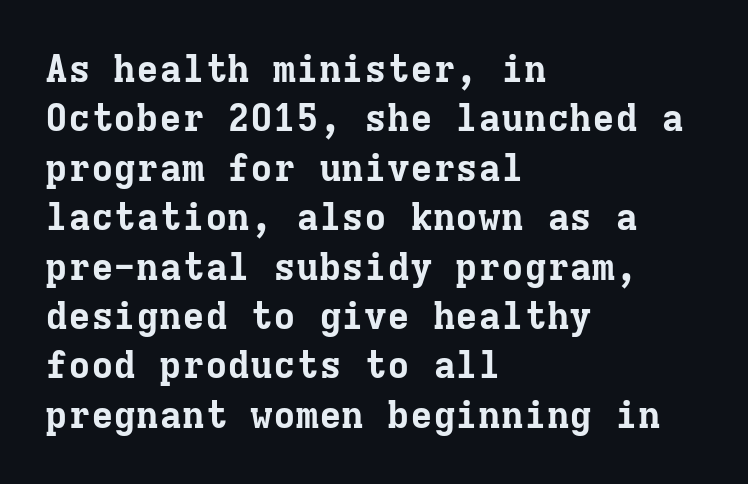
The image shows 38 px bold serif type, upright, monospaced; set left-aligned, normal line spacing (1.3x), normal letter spacing, not underlined; low stroke contrast and a medium x-height.
